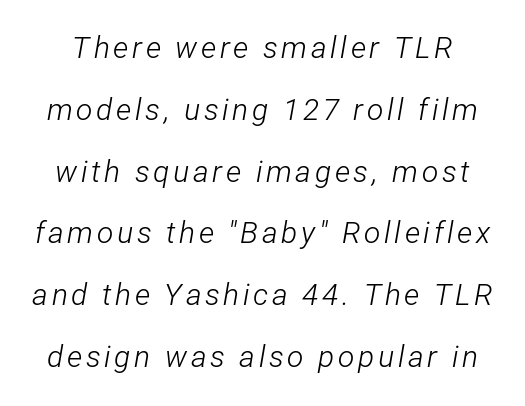
The image shows 30 px light, condensed type, italic (leaning right); set loose line spacing (2.06x), not underlined; low stroke contrast and a medium x-height.
